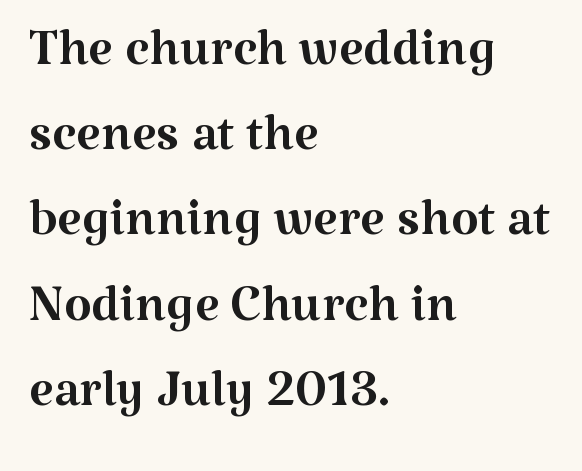
Q: Is the text bold? A: No.
Q: Is the text italic (slanted)? A: No, it is upright.
Q: Is the typeface a serif or a sans-serif typeface? A: Serif.
Q: Is the text underlined? A: No.
Q: How is the paragraph aligned? A: Left-aligned.
Q: Is the spacing between letters normal or unusually wide? A: Normal.
Q: Width (condensed, normal, or wide)? A: Normal.
Q: Stroke contrast? A: Medium.
Q: x-height? A: Medium.
Q: Monospaced? A: No.
